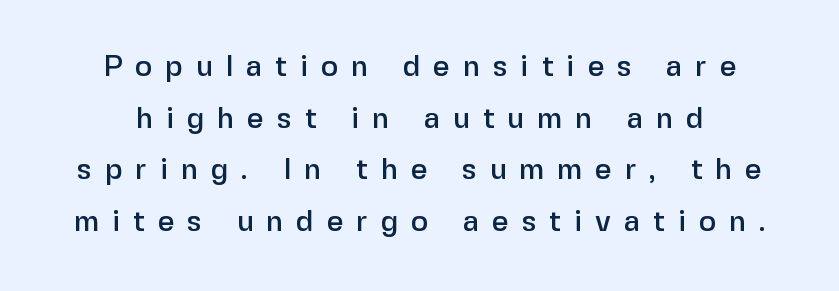
The image shows 29 px sans-serif type, upright; set line spacing 1.78x, unusually wide letter spacing (+0.45 em), not underlined; low stroke contrast and a medium x-height.
